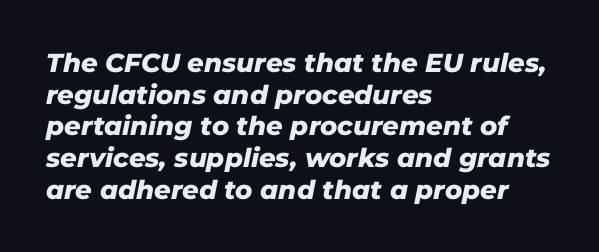
Q: Is the text bold? A: Yes.
Q: Is the text italic (slanted)? A: Yes, it leans right by about 11 degrees.
Q: Is the text underlined? A: No.
Q: How is the paragraph aligned? A: Left-aligned.
Q: Is the spacing between letters normal or unusually wide? A: Normal.
